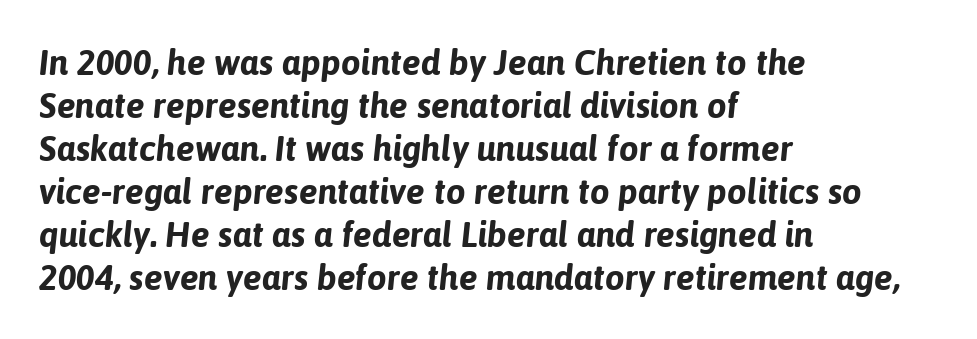
The image shows 35 px bold type, italic (leaning right); set left-aligned, line spacing 1.23x, normal letter spacing, not underlined; low stroke contrast and a medium x-height.
